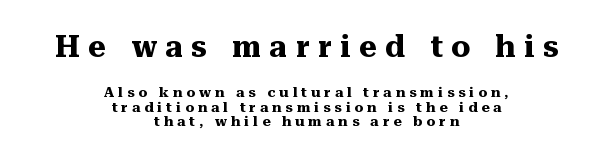
Q: Is the text bold? A: Yes.
Q: Is the text italic (slanted)? A: No, it is upright.
Q: Is the typeface a serif or a sans-serif typeface? A: Serif.
Q: Is the text underlined? A: No.
Q: How is the paragraph aligned? A: Centered.
Q: Is the spacing between letters normal or unusually wide? A: Unusually wide.
Q: Is the spacing between lines tight, normal or loose? A: Tight.
Q: Which block of text is set in a larger size, the first (top) or the second (bottom)? A: The first (top) one.
Q: Width (condensed, normal, or wide)? A: Normal.
Q: Stroke contrast? A: Medium.
Q: x-height? A: Medium.
Q: Monospaced? A: No.
